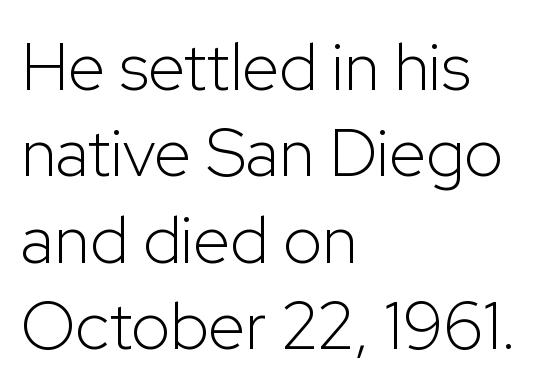
Upright lettering throughout. The area under the type is left untouched. Casual observation: everything's shoved over to the left. You could call the tracking neutral — neither tight nor loose. A sans-serif font was chosen for this passage.
